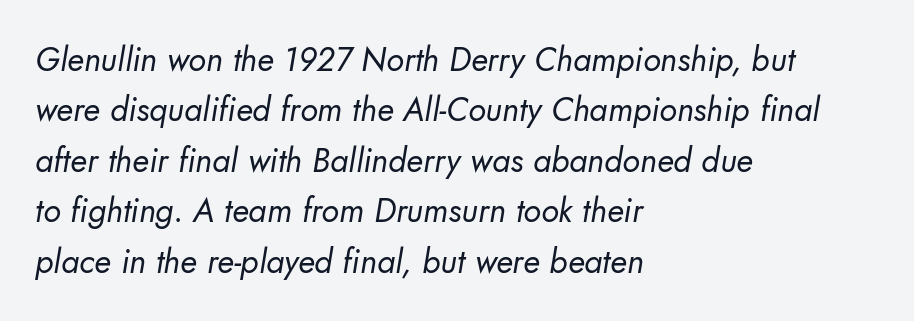
The tracking reads as untouched default to a designer's eye. Check where the strokes stop: nothing finishes them off — pure sans. Weight class: somewhere from thin through regular. The line-height multiplier appears to be the usual default. Each line starts at the same left margin while the right side varies.
